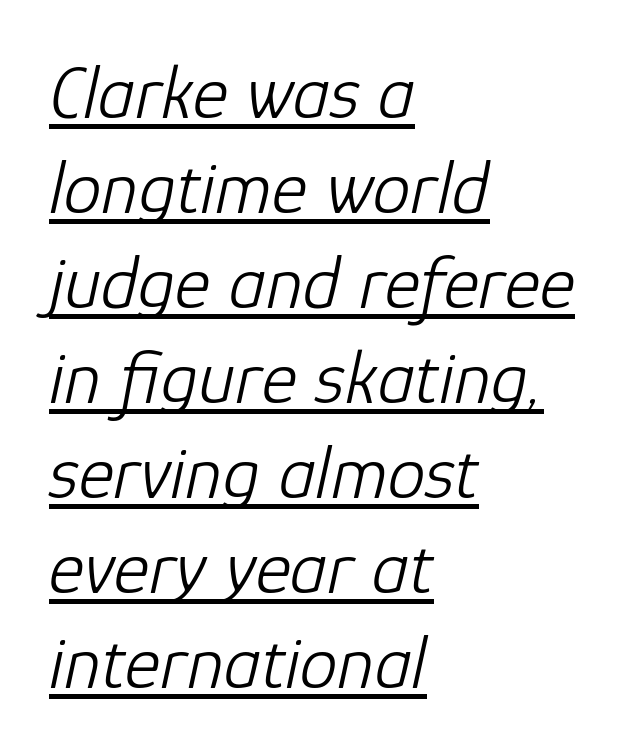
You could not count columns in this text — the font is proportionally spaced. The font is comparable to plain body text, perhaps lighter. The words here are underlined. Successive baselines arrive at the customary interval. Emphasis-style slanted type is in use. Horizontal alignment here is leftward, the default for most running prose.
